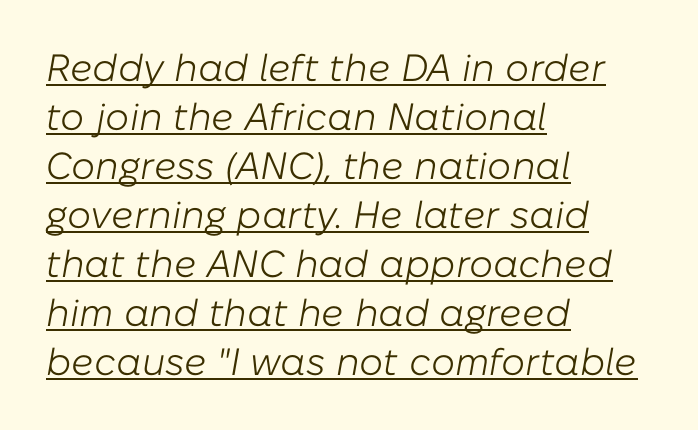
The image shows 38 px light type, italic (leaning right); set left-aligned, normal line spacing (1.29x), normal letter spacing, underlined; low stroke contrast and a medium x-height.
